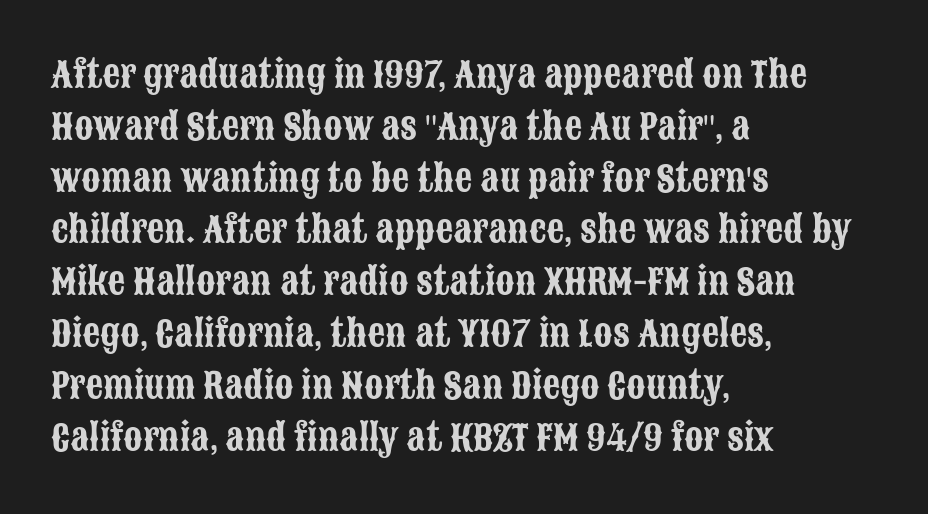
The image shows 35 px condensed sans-serif type, upright; set left-aligned, normal line spacing (1.48x), normal letter spacing, not underlined; low stroke contrast and a large x-height.
